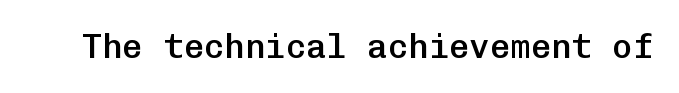
Q: Is the text bold? A: Semi-bold.
Q: Is the text italic (slanted)? A: No, it is upright.
Q: Is the typeface a serif or a sans-serif typeface? A: Sans-serif.
Q: Is the text underlined? A: No.
Q: Is the spacing between letters normal or unusually wide? A: Normal.
Q: Width (condensed, normal, or wide)? A: Normal.
Q: Stroke contrast? A: Low.
Q: x-height? A: Medium.
Q: Monospaced? A: Yes.
